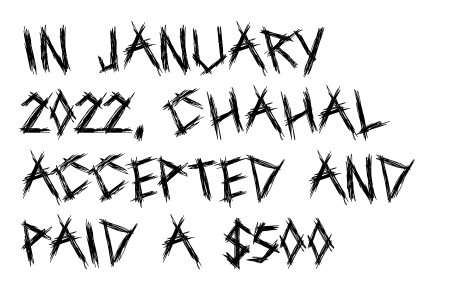
Q: Is the text bold? A: No.
Q: Is the text italic (slanted)? A: No, it is upright.
Q: Is the typeface a serif or a sans-serif typeface? A: Sans-serif.
Q: Is the text underlined? A: No.
Q: How is the paragraph aligned? A: Left-aligned.
Q: Is the spacing between letters normal or unusually wide? A: Normal.
Q: Is the spacing between lines tight, normal or loose? A: Normal.
Q: Width (condensed, normal, or wide)? A: Condensed.
Q: x-height? A: Large.
Q: Monospaced? A: No.
